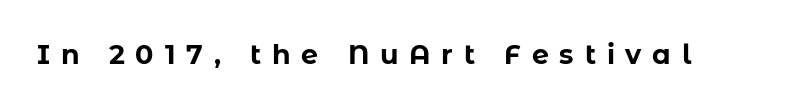
{"italic": "no", "bold": "yes", "underline": "no", "letter_spacing": "wide", "letter_spacing_em": 0.4, "glyph_px": 27}
